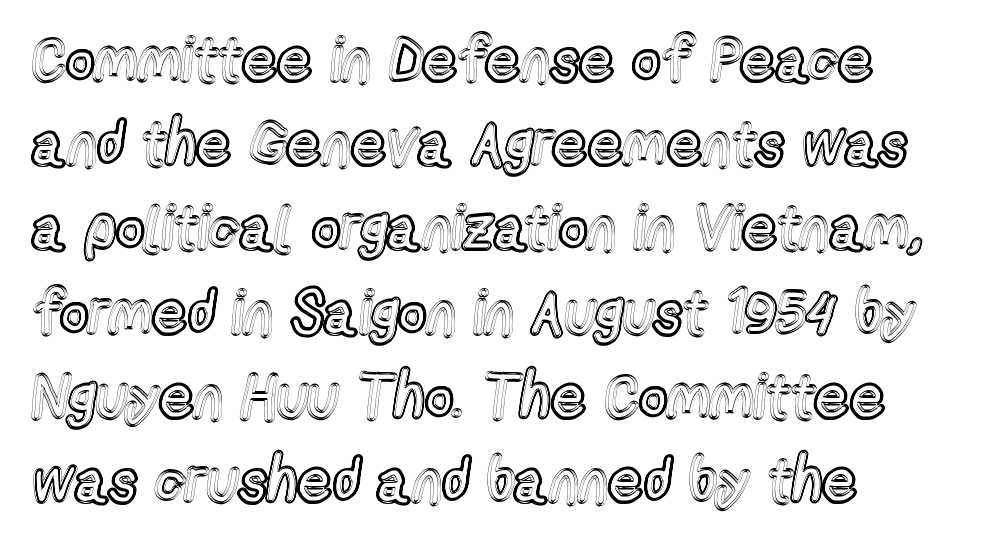
The image shows 61 px condensed type; set left-aligned, normal line spacing (1.38x), normal letter spacing, not underlined; a medium x-height.
